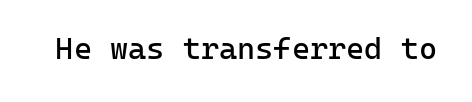
The image shows 31 px regular-weight sans-serif type, upright, monospaced; set normal letter spacing, not underlined; low stroke contrast and a medium x-height.
